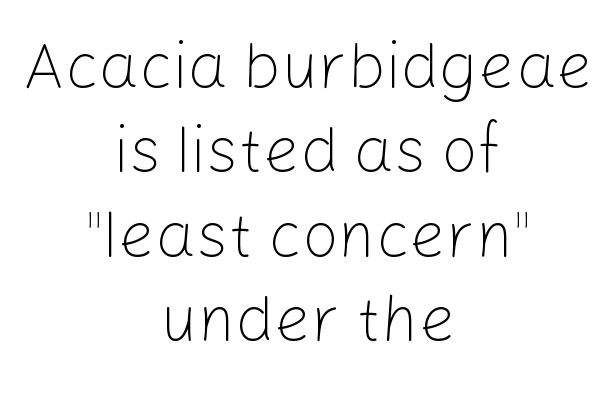
{"serif": "no", "italic": "no", "bold": "no", "weight": "light", "width": "normal", "stroke_contrast": "low", "x_height": "medium", "monospaced": "no", "underline": "no", "align": "center", "line_spacing": "normal", "line_spacing_ratio": 1.32, "letter_spacing": "normal", "letter_spacing_em": 0.0, "glyph_px": 64}
